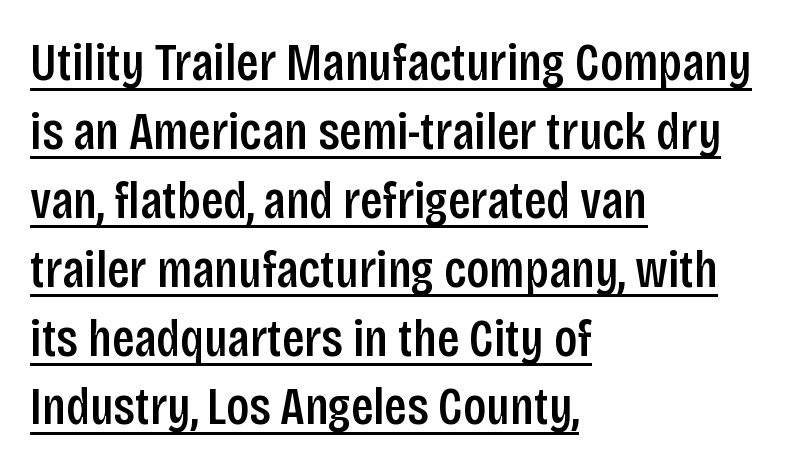
Q: Is the text bold? A: Semi-bold.
Q: Is the text italic (slanted)? A: No, it is upright.
Q: Is the typeface a serif or a sans-serif typeface? A: Sans-serif.
Q: Is the text underlined? A: Yes.
Q: How is the paragraph aligned? A: Left-aligned.
Q: Is the spacing between letters normal or unusually wide? A: Normal.
Q: Is the spacing between lines tight, normal or loose? A: Normal.
Q: Width (condensed, normal, or wide)? A: Condensed.
Q: Stroke contrast? A: Low.
Q: x-height? A: Large.
Q: Monospaced? A: No.
